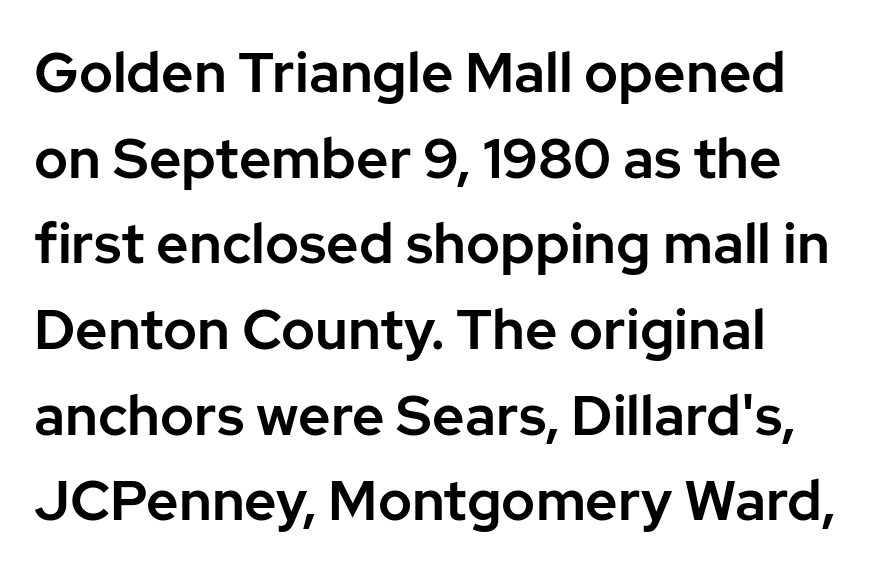
Q: Is the text italic (slanted)? A: No, it is upright.
Q: Is the typeface a serif or a sans-serif typeface? A: Sans-serif.
Q: Is the text underlined? A: No.
Q: How is the paragraph aligned? A: Left-aligned.
Q: Is the spacing between letters normal or unusually wide? A: Normal.
Q: Is the spacing between lines tight, normal or loose? A: Normal.
Q: Width (condensed, normal, or wide)? A: Normal.
Q: Stroke contrast? A: Low.
Q: x-height? A: Medium.
Q: Monospaced? A: No.
